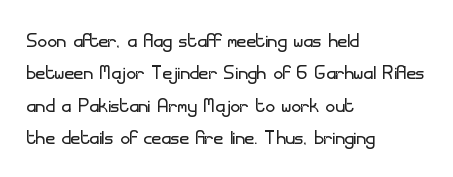
Q: Is the text bold? A: No.
Q: Is the text italic (slanted)? A: No, it is upright.
Q: Is the text underlined? A: No.
Q: How is the paragraph aligned? A: Left-aligned.
Q: Is the spacing between letters normal or unusually wide? A: Normal.
Q: Is the spacing between lines tight, normal or loose? A: Normal.
